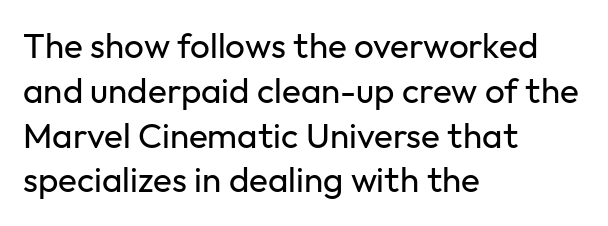
Q: Is the text bold? A: No.
Q: Is the text italic (slanted)? A: No, it is upright.
Q: Is the typeface a serif or a sans-serif typeface? A: Sans-serif.
Q: Is the text underlined? A: No.
Q: How is the paragraph aligned? A: Left-aligned.
Q: Is the spacing between letters normal or unusually wide? A: Normal.
Q: Is the spacing between lines tight, normal or loose? A: Normal.
Q: Width (condensed, normal, or wide)? A: Normal.
Q: Stroke contrast? A: Low.
Q: x-height? A: Medium.
Q: Monospaced? A: No.
